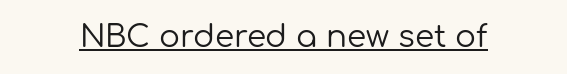
Counters stay open thanks to moderate or lighter strokes. I'd call this a sans setting — the letters go barefoot. This rendering features underlined lettering. The line texture is even and compact thanks to regular tracking. In terms of posture, this sample is upright.
